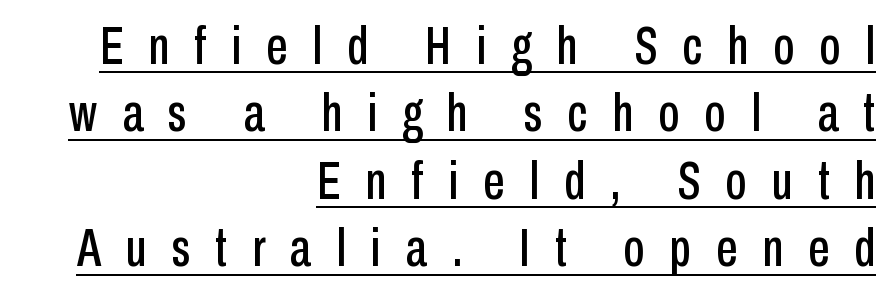
Leftover space on each line is placed entirely before the opening word. The passage shown is typed in a proportional face where columns would drift. This sample keeps an unexceptional amount of space between lines. The type family on display is of the sans-serif kind.
